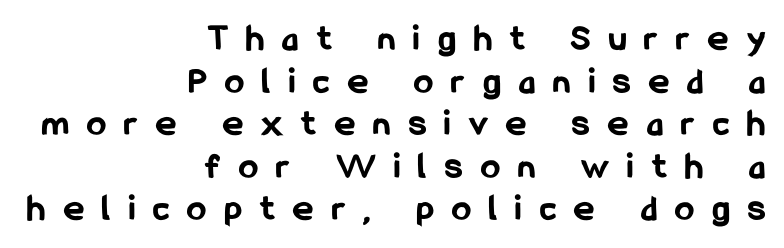
Q: Is the text bold? A: Yes.
Q: Is the text italic (slanted)? A: No, it is upright.
Q: Is the typeface a serif or a sans-serif typeface? A: Sans-serif.
Q: Is the text underlined? A: No.
Q: How is the paragraph aligned? A: Right-aligned.
Q: Is the spacing between letters normal or unusually wide? A: Unusually wide.
Q: Is the spacing between lines tight, normal or loose? A: Tight.
Q: Width (condensed, normal, or wide)? A: Condensed.
Q: Stroke contrast? A: Low.
Q: x-height? A: Medium.
Q: Monospaced? A: No.
